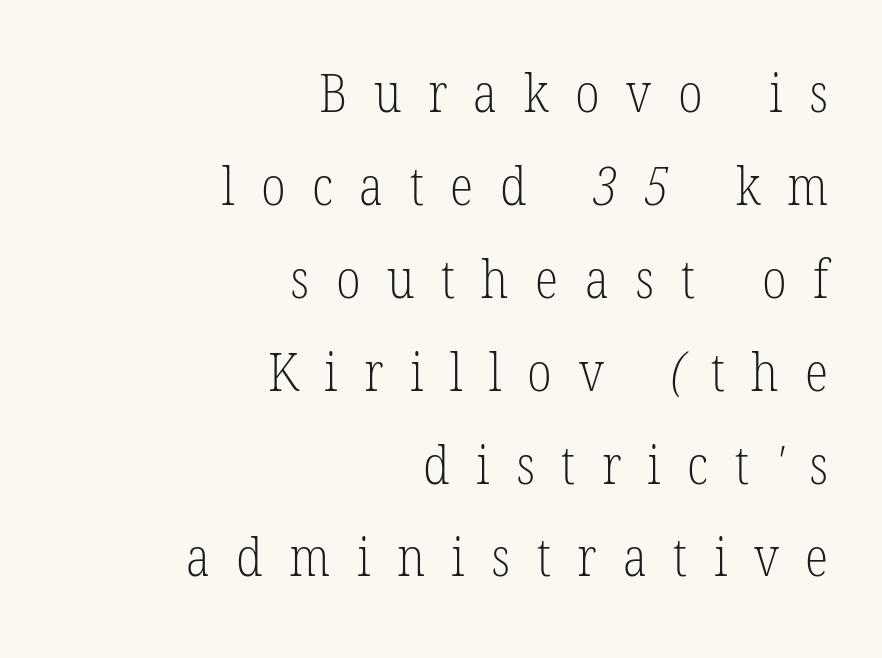
Q: Is the text bold? A: No.
Q: Is the typeface a serif or a sans-serif typeface? A: Serif.
Q: Is the text underlined? A: No.
Q: How is the paragraph aligned? A: Right-aligned.
Q: Is the spacing between letters normal or unusually wide? A: Unusually wide.
Q: Width (condensed, normal, or wide)? A: Condensed.
Q: Stroke contrast? A: Low.
Q: x-height? A: Medium.
Q: Monospaced? A: No.
